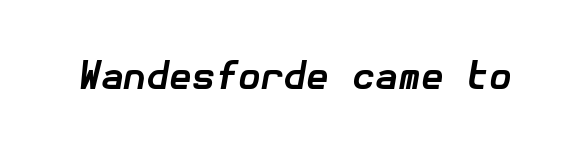
{"italic": "yes", "lean": "right", "slant_degrees": 10, "bold": "yes", "weight": "bold", "width": "normal", "stroke_contrast": "low", "x_height": "medium", "underline": "no", "letter_spacing": "normal", "letter_spacing_em": 0.0, "glyph_px": 37}
